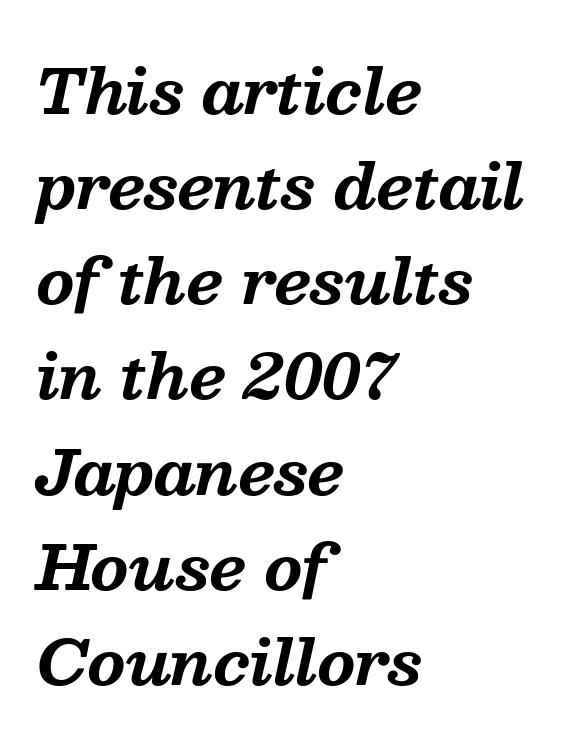
The glyphs look as if they've been sheared to an angle. The strokes are fattened all the way to bold. Leading matches the norm, producing a regular column. Descenders are the only things crossing below the line. Line starts are locked; line ends wander. Observe the ordinary spacing: letters are neighbours, not strangers.
